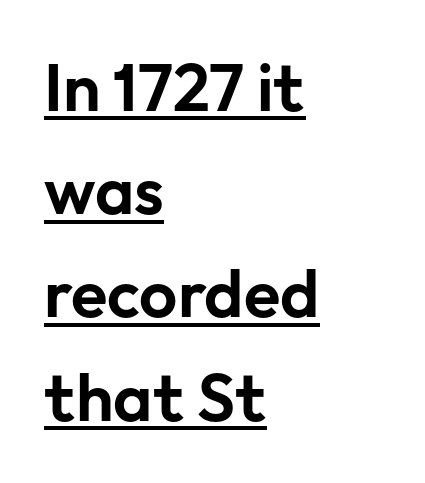
The rows are spaced the way most documents space them. The letters sit at their default tracking, neither squeezed nor spread. Every stem runs plumb, perpendicular to the baseline. Glance below the letters and you will spot a drawn line. Visually the block forms a straight wall on the left and a jagged coastline on the right. Observe the absence of serifs on each vertical stroke in this sample.
